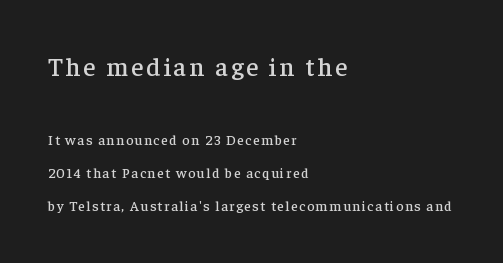
{"italic": "no", "underline": "no", "align": "left", "line_spacing": "loose", "line_spacing_ratio": 2.35, "larger_block": "first", "size_ratio": 1.86, "glyph_px": 26}
